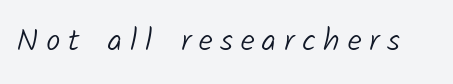
{"serif": "no", "bold": "no", "weight": "light", "width": "normal", "stroke_contrast": "low", "x_height": "medium", "monospaced": "no", "underline": "no", "letter_spacing": "wide", "letter_spacing_em": 0.24, "glyph_px": 32}
